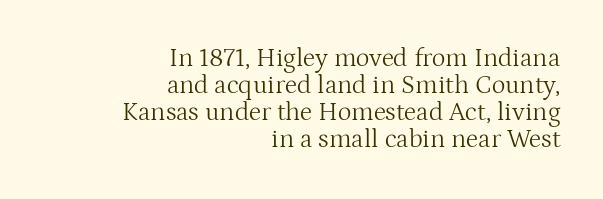
{"italic": "no", "bold": "no", "underline": "no", "align": "right", "line_spacing": "tight", "line_spacing_ratio": 1.04, "letter_spacing": "normal", "letter_spacing_em": 0.0, "glyph_px": 26}
